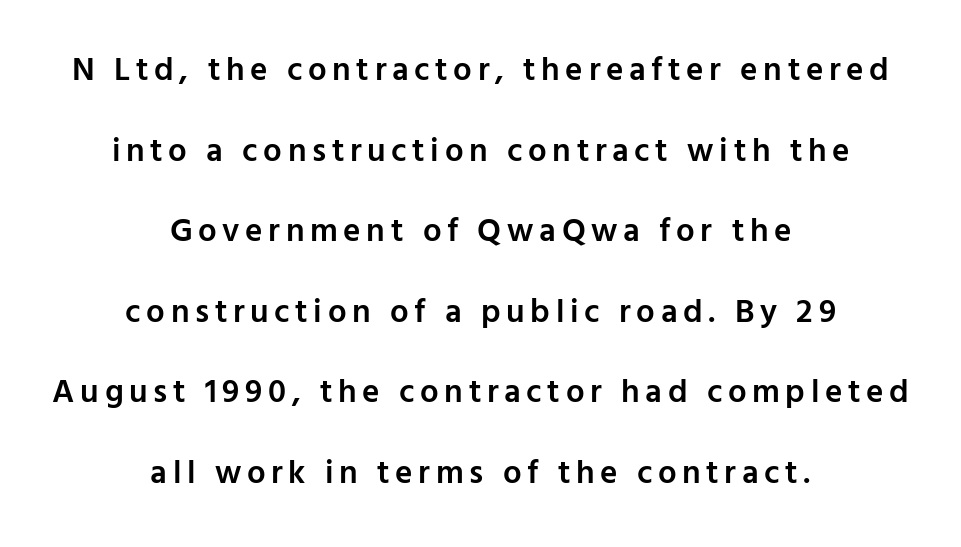
Honestly, the rows look like they've been pulled way apart. This rendering employs a face without finishing strokes, i.e., a sans-serif. Is there any slant? The stems are plumb. Looks like regular typesetting: each glyph gets only the width it needs.
